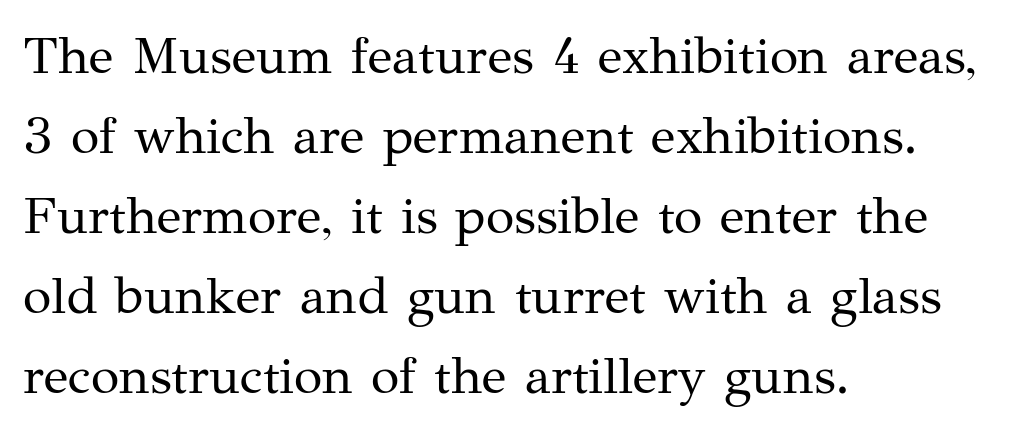
{"serif": "yes", "italic": "no", "bold": "no", "weight": "regular", "width": "normal", "stroke_contrast": "medium", "x_height": "medium", "monospaced": "no", "underline": "no", "align": "left", "line_spacing": "normal", "line_spacing_ratio": 1.54, "letter_spacing": "normal", "letter_spacing_em": 0.0, "glyph_px": 52}
